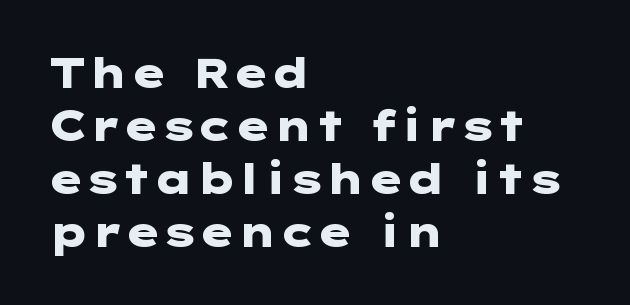
The type family on display is of the sans-serif kind. Does the lettering tilt? It doesn't — this is upright. Is the letter spacing exaggerated? No — it looks like the ordinary default. Interline gaps are of average width in this sample.
